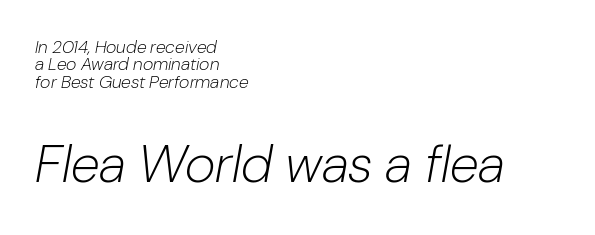
The specimen reads as italic at a glance. The strokes carry an ordinary text weight at most. These two chunks differ in scale, with the bottom chunk taking the larger measure. Do the characters align in a grid? No, the font is proportional. If you drew a ruler down the left edge, every line would touch it.
